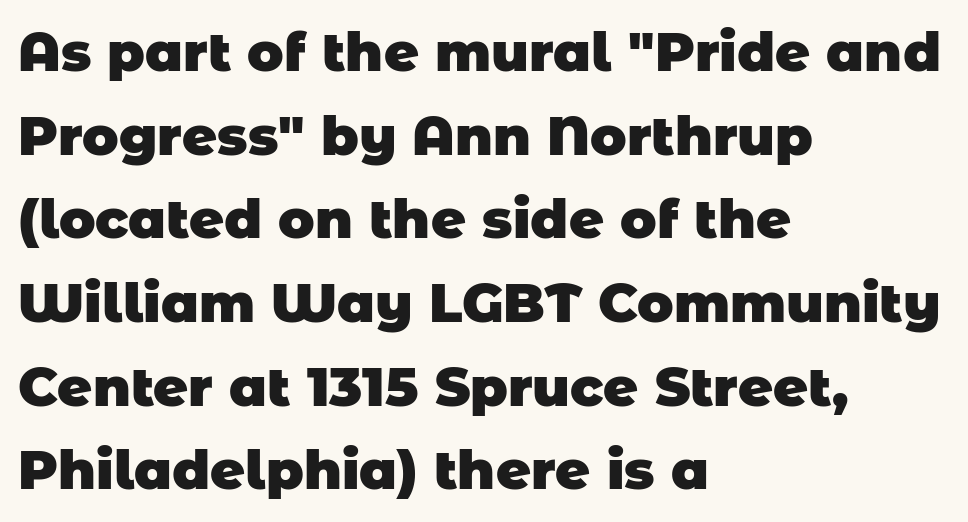
Q: Is the text bold? A: Yes.
Q: Is the typeface a serif or a sans-serif typeface? A: Sans-serif.
Q: Is the text underlined? A: No.
Q: How is the paragraph aligned? A: Left-aligned.
Q: Is the spacing between letters normal or unusually wide? A: Normal.
Q: Is the spacing between lines tight, normal or loose? A: Normal.
Q: Width (condensed, normal, or wide)? A: Normal.
Q: Stroke contrast? A: Low.
Q: x-height? A: Large.
Q: Monospaced? A: No.
